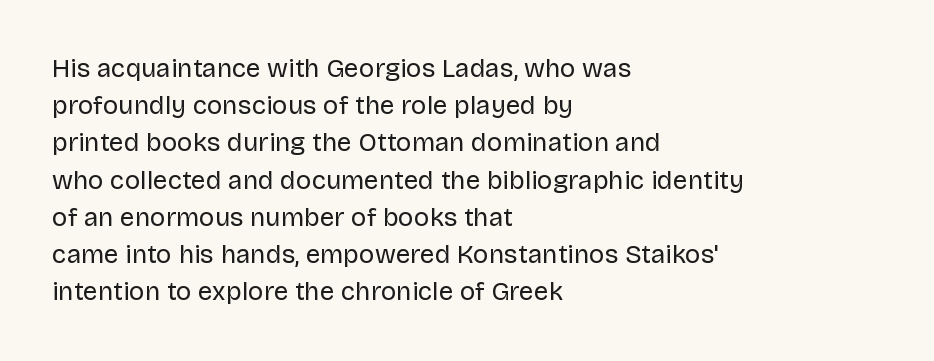
Q: Is the text bold? A: No.
Q: Is the text italic (slanted)? A: No, it is upright.
Q: Is the text underlined? A: No.
Q: How is the paragraph aligned? A: Left-aligned.
Q: Is the spacing between letters normal or unusually wide? A: Normal.
Q: Is the spacing between lines tight, normal or loose? A: Normal.
